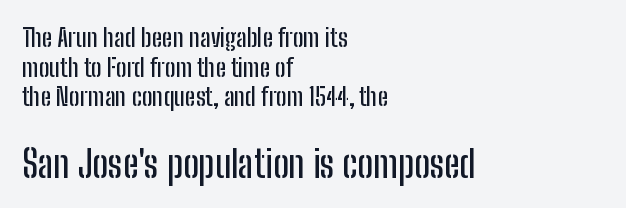
{"serif": "no", "italic": "no", "width": "condensed", "stroke_contrast": "low", "x_height": "medium", "monospaced": "no", "underline": "no", "align": "left", "line_spacing_ratio": 1.19, "letter_spacing": "normal", "letter_spacing_em": 0.0, "larger_block": "second", "size_ratio": 1.48, "glyph_px": 37}
